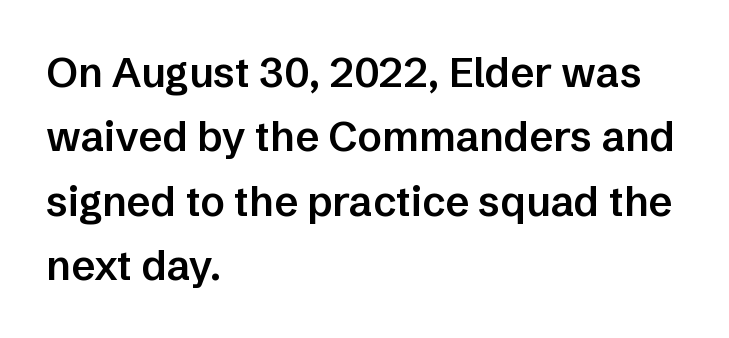
Looks like regular typesetting: each glyph gets only the width it needs. The string is rendered with underlining switched off. The tracking reads as untouched default to a designer's eye. This is the in-between weight designers call semibold or demi. Vertically, the passage feels balanced, rows spaced as you'd expect. You can tell it's not italic because the verticals are truly vertical.
